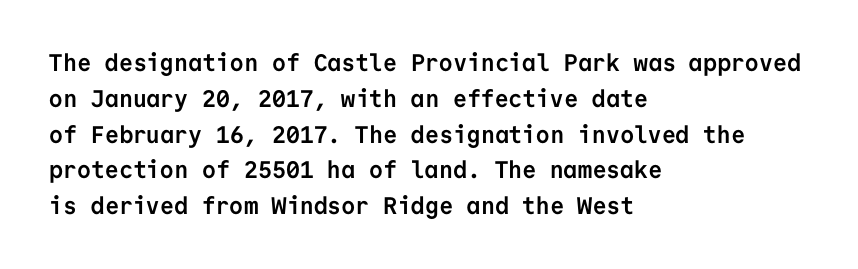
Italic: no, the glyphs are upright roman. Reading down the column, the eye jumps a familiar distance to each next line. Each row of text sits above clean, open space. Chunky letters — that's bold for sure.
